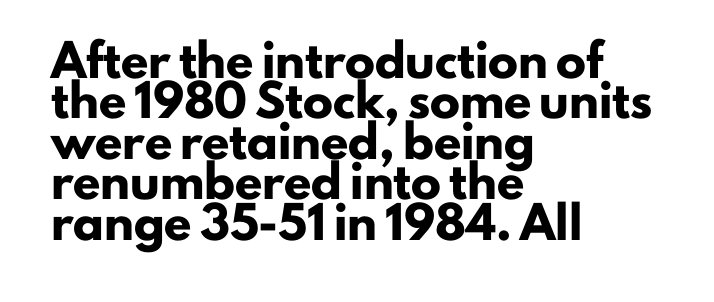
Q: Is the text bold? A: Yes.
Q: Is the text italic (slanted)? A: No, it is upright.
Q: Is the typeface a serif or a sans-serif typeface? A: Sans-serif.
Q: Is the text underlined? A: No.
Q: How is the paragraph aligned? A: Left-aligned.
Q: Is the spacing between letters normal or unusually wide? A: Normal.
Q: Is the spacing between lines tight, normal or loose? A: Normal.
Q: Width (condensed, normal, or wide)? A: Normal.
Q: Stroke contrast? A: Low.
Q: x-height? A: Small.
Q: Monospaced? A: No.
